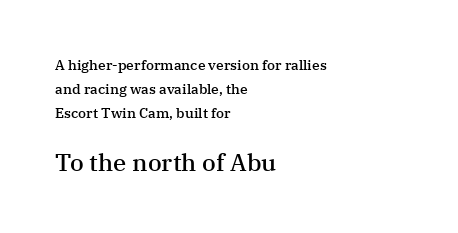
Q: Is the text bold? A: Semi-bold.
Q: Is the text italic (slanted)? A: No, it is upright.
Q: Is the text underlined? A: No.
Q: How is the paragraph aligned? A: Left-aligned.
Q: Is the spacing between letters normal or unusually wide? A: Normal.
Q: Is the spacing between lines tight, normal or loose? A: Normal.
Q: Which block of text is set in a larger size, the first (top) or the second (bottom)? A: The second (bottom) one.
